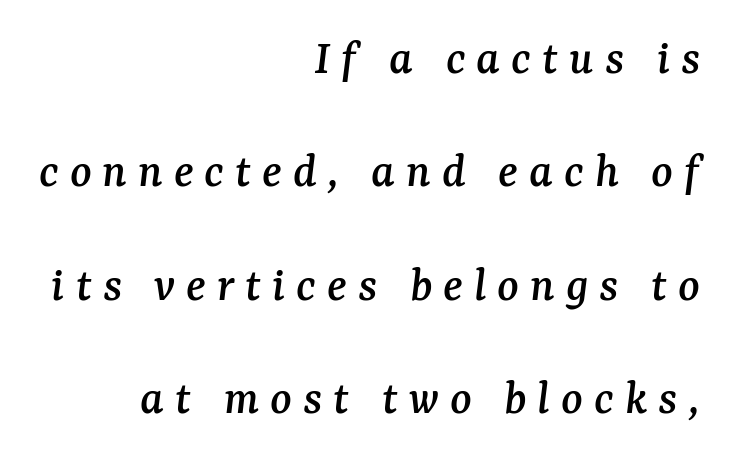
{"serif": "yes", "italic": "yes", "lean": "right", "slant_degrees": 7, "width": "normal", "stroke_contrast": "medium", "x_height": "medium", "monospaced": "no", "underline": "no", "align": "right", "line_spacing": "loose", "line_spacing_ratio": 2.27, "letter_spacing": "wide", "letter_spacing_em": 0.22, "glyph_px": 50}
